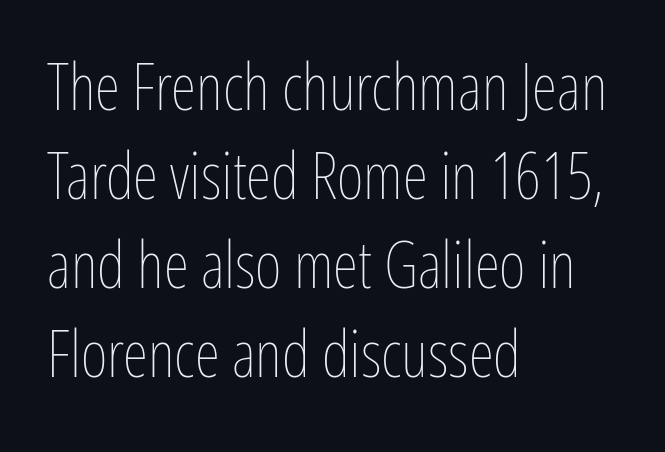
{"italic": "no", "bold": "no", "weight": "thin", "width": "condensed", "stroke_contrast": "low", "x_height": "medium", "monospaced": "no", "underline": "no", "align": "left", "line_spacing": "normal", "line_spacing_ratio": 1.37, "letter_spacing": "normal", "letter_spacing_em": 0.0, "glyph_px": 65}
